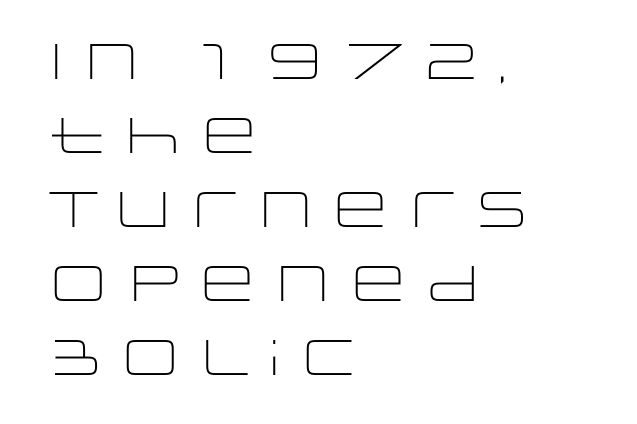
The image shows 50 px light, wide sans-serif type, upright; set left-aligned, normal line spacing (1.48x), normal letter spacing, not underlined; low stroke contrast and a large x-height.
